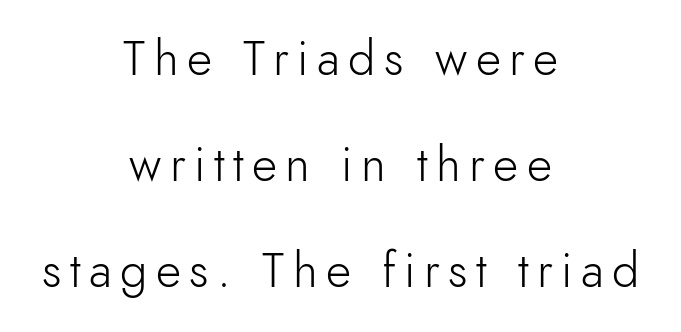
Alignment: centered. Do the characters align in a grid? No, the font is proportional. Check the space under the baseline: it is left empty. This is roman type, the default non-slanted kind.
